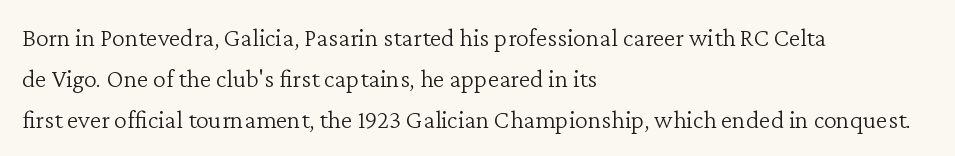
{"italic": "no", "bold": "no", "underline": "no", "align": "left", "line_spacing": "normal", "line_spacing_ratio": 1.57, "letter_spacing": "normal", "letter_spacing_em": 0.0, "glyph_px": 26}
